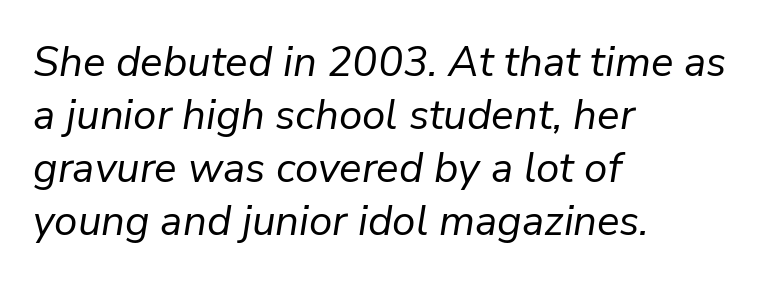
{"italic": "yes", "lean": "right", "slant_degrees": 9, "bold": "no", "weight": "regular", "width": "normal", "stroke_contrast": "low", "x_height": "medium", "monospaced": "no", "underline": "no", "align": "left", "line_spacing": "normal", "line_spacing_ratio": 1.26, "letter_spacing": "normal", "letter_spacing_em": 0.0, "glyph_px": 42}
